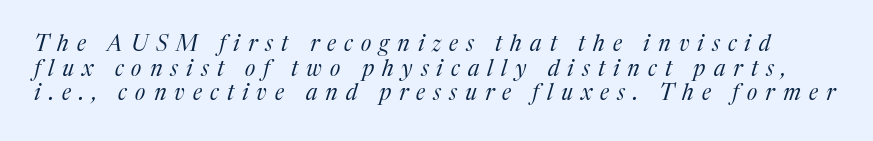
Q: Is the text bold? A: No.
Q: Is the text italic (slanted)? A: Yes, it leans right by about 17 degrees.
Q: Is the text underlined? A: No.
Q: Is the spacing between letters normal or unusually wide? A: Unusually wide.
Q: Is the spacing between lines tight, normal or loose? A: Tight.
